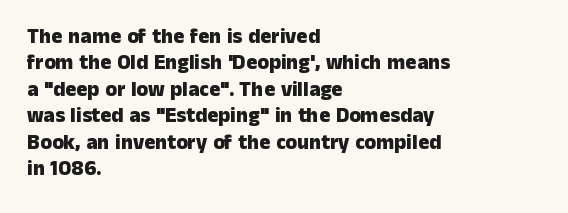
The image shows 21 px bold type, upright; set left-aligned, normal line spacing (1.26x), normal letter spacing, not underlined.
